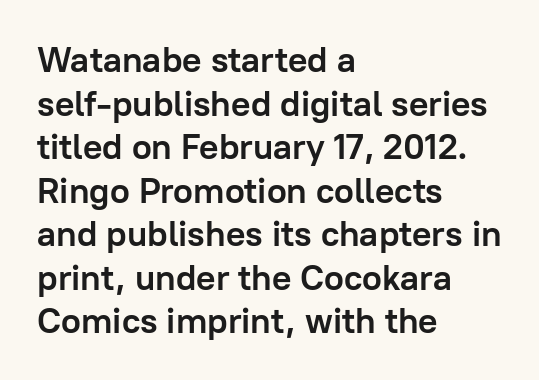
The space beneath each line is pristine and unruled. Note the varied advance widths — an 'i' is clearly narrower than an 'm'. The font's upright variant was chosen for this text. Font category for this specimen: sans-serif.
